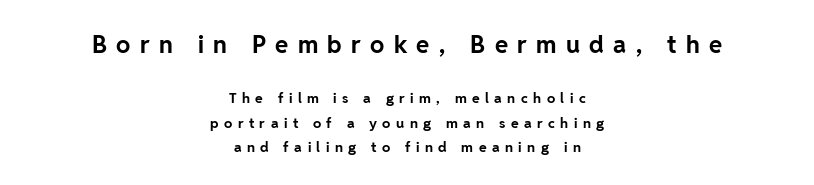
The image shows 24 px bold type, upright; set centered, line spacing 1.72x, unusually wide letter spacing (+0.39 em), not underlined; the first (top) block is 1.71x larger.
